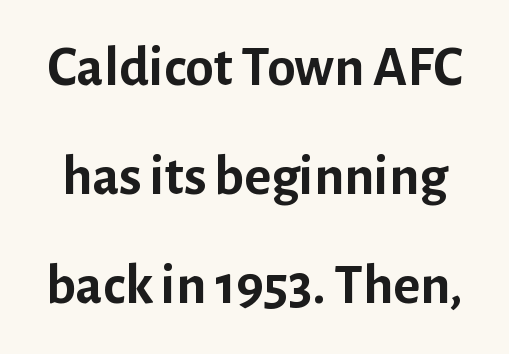
Emphasis by weight is at full strength: bold. The specimen reads as upright at a glance. The specimen omits any rule beneath the text block's lines. Vertical spacing — loose. The letters advance in unequal steps, a hallmark of proportional type.
